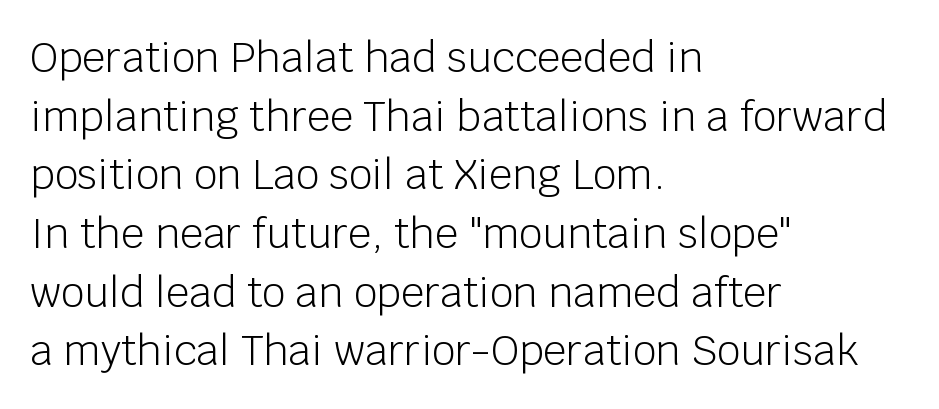
{"serif": "no", "italic": "no", "bold": "no", "weight": "light", "width": "normal", "stroke_contrast": "low", "x_height": "large", "monospaced": "no", "underline": "no", "align": "left", "line_spacing": "normal", "line_spacing_ratio": 1.43, "letter_spacing": "normal", "letter_spacing_em": 0.0, "glyph_px": 41}
